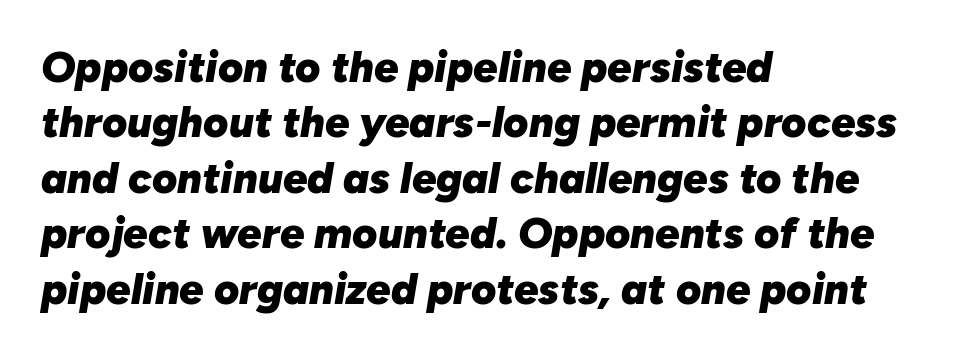
{"italic": "yes", "lean": "right", "slant_degrees": 10, "bold": "yes", "weight": "heavy", "width": "normal", "stroke_contrast": "low", "x_height": "medium", "monospaced": "no", "underline": "no", "align": "left", "line_spacing": "normal", "line_spacing_ratio": 1.29, "letter_spacing": "normal", "letter_spacing_em": 0.0, "glyph_px": 43}
